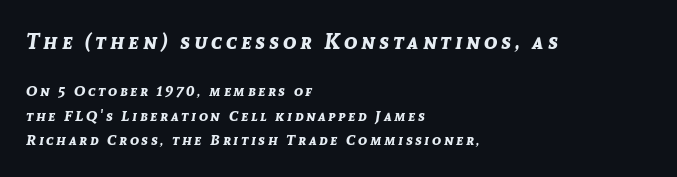
Q: Is the text bold? A: Yes.
Q: Is the text italic (slanted)? A: Yes, it leans right by about 8 degrees.
Q: Is the text underlined? A: No.
Q: How is the paragraph aligned? A: Left-aligned.
Q: Is the spacing between lines tight, normal or loose? A: Normal.
Q: Which block of text is set in a larger size, the first (top) or the second (bottom)? A: The first (top) one.
